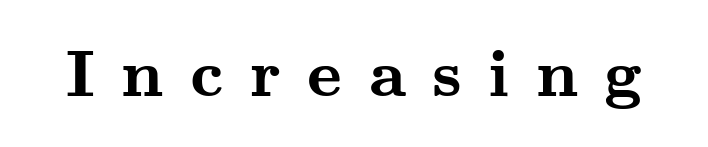
The passage shown is not underscored anywhere. The face used here is proportionally spaced, like ordinary book or web type. Ascenders rise straight up at ninety degrees. The passage shown is emphatically bold. What kind of face is this? One with serifs. How are the letters spaced? Widely, with obvious added tracking.
